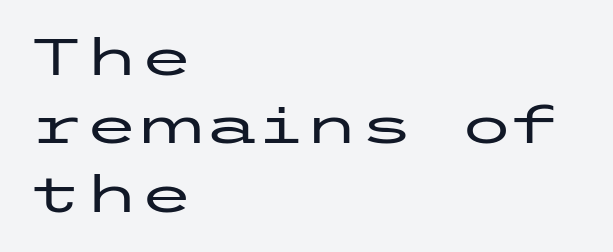
The image shows 50 px wide sans-serif type, upright; set left-aligned, normal line spacing (1.37x), normal letter spacing, not underlined; low stroke contrast and a medium x-height.
